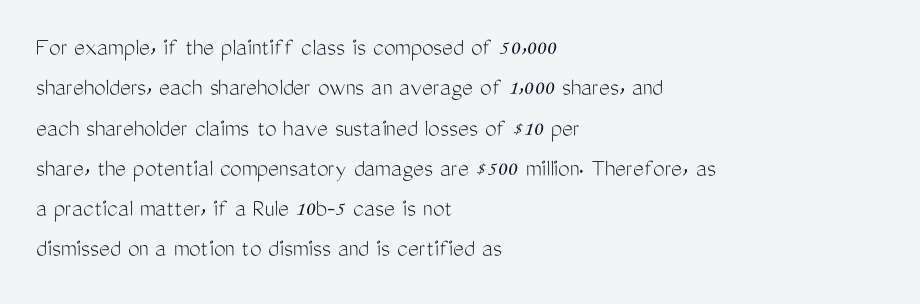
{"italic": "no", "bold": "no", "underline": "no", "align": "left", "line_spacing": "normal", "line_spacing_ratio": 1.55, "letter_spacing": "normal", "letter_spacing_em": 0.0, "glyph_px": 26}
